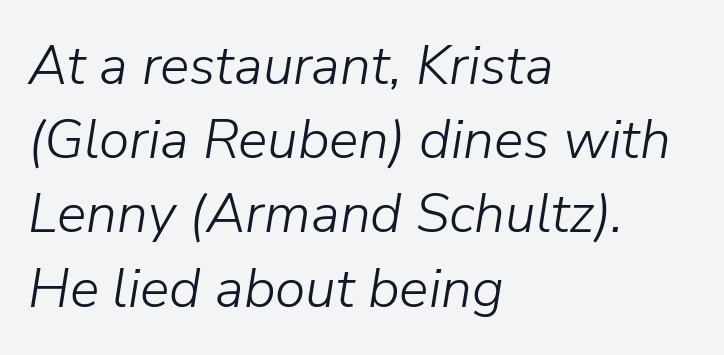
No chunkiness to these letters — they're not bold. Compared with typical paragraphs, the rows here are spaced about the same. It's the slanting kind of type. The words here are not underlined. Character widths vary here, with narrow letters taking less room than wide ones. Words appear dense and cohesive because spacing is normal.
